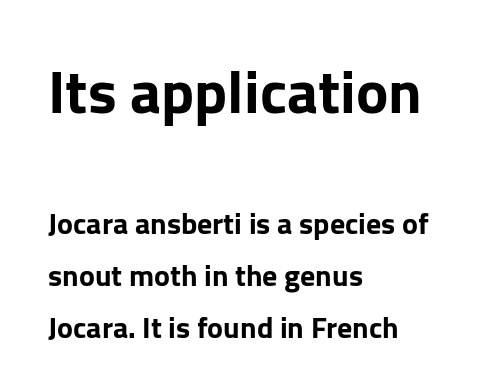
{"serif": "no", "italic": "no", "width": "normal", "stroke_contrast": "low", "x_height": "medium", "monospaced": "no", "underline": "no", "align": "left", "line_spacing_ratio": 1.73, "letter_spacing": "normal", "letter_spacing_em": 0.0, "larger_block": "first", "size_ratio": 2.03, "glyph_px": 61}
